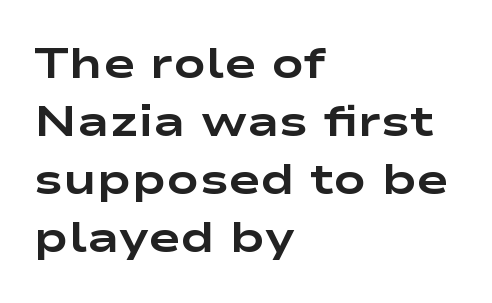
Compared with typical paragraphs, the rows here are spaced about the same. Vertical strokes here are truly vertical. Layout note: lines flush left. The font family rendered here belongs to the sans-serif group. Bold? Absolutely — the strokes are thick and heavy.
